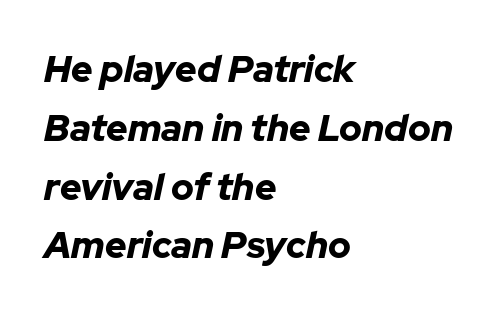
The image shows 37 px bold type, italic (leaning right); set left-aligned, normal line spacing (1.59x), normal letter spacing, not underlined; low stroke contrast and a medium x-height.
